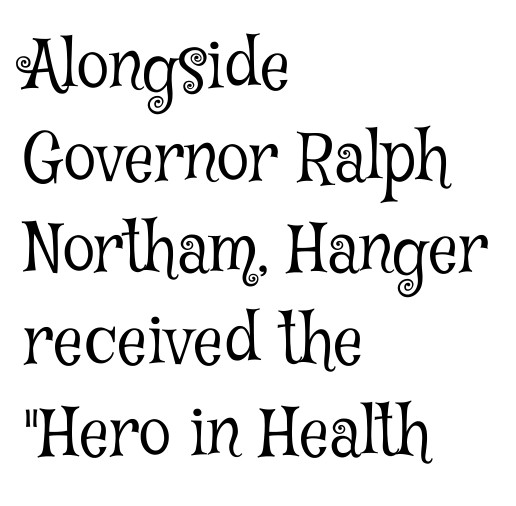
{"serif": "yes", "italic": "no", "bold": "no", "weight": "light", "width": "condensed", "stroke_contrast": "low", "x_height": "medium", "monospaced": "no", "underline": "no", "align": "left", "line_spacing": "normal", "line_spacing_ratio": 1.39, "letter_spacing": "normal", "letter_spacing_em": 0.0, "glyph_px": 66}
